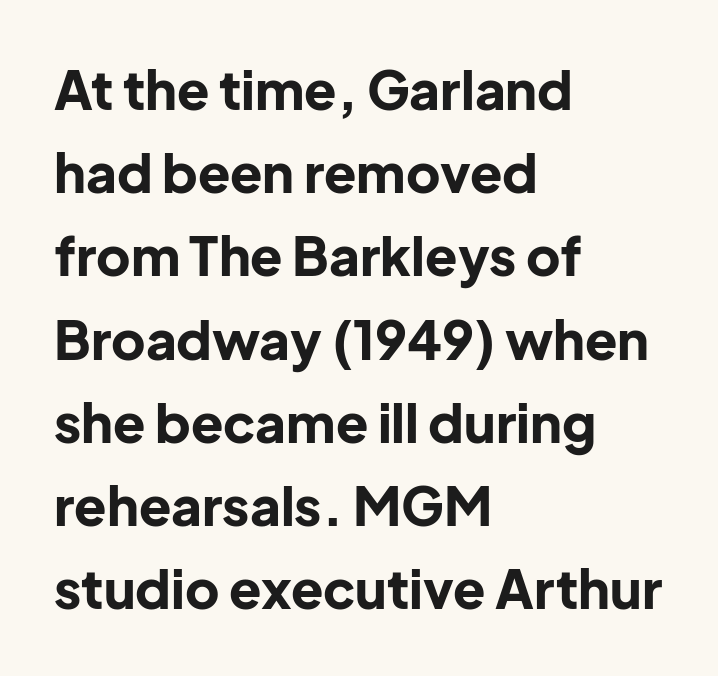
Q: Is the text bold? A: Yes.
Q: Is the text italic (slanted)? A: No, it is upright.
Q: Is the typeface a serif or a sans-serif typeface? A: Sans-serif.
Q: Is the text underlined? A: No.
Q: How is the paragraph aligned? A: Left-aligned.
Q: Is the spacing between letters normal or unusually wide? A: Normal.
Q: Is the spacing between lines tight, normal or loose? A: Normal.
Q: Width (condensed, normal, or wide)? A: Normal.
Q: Stroke contrast? A: Low.
Q: x-height? A: Medium.
Q: Monospaced? A: No.
